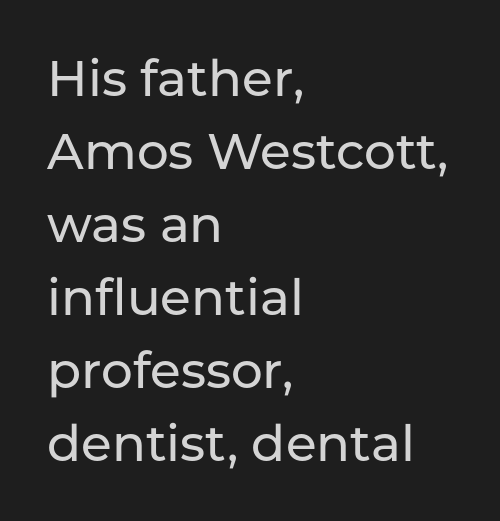
The image shows 50 px sans-serif type, upright; set left-aligned, normal line spacing (1.46x), normal letter spacing, not underlined; low stroke contrast and a medium x-height.
